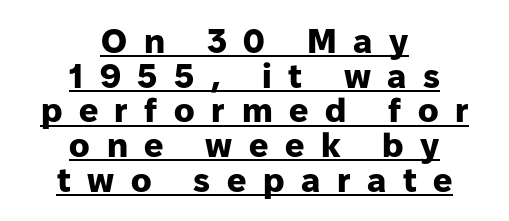
The image shows 34 px heavy sans-serif type, upright; set centered, tight line spacing (1.02x), unusually wide letter spacing (+0.49 em), underlined; low stroke contrast and a medium x-height.
